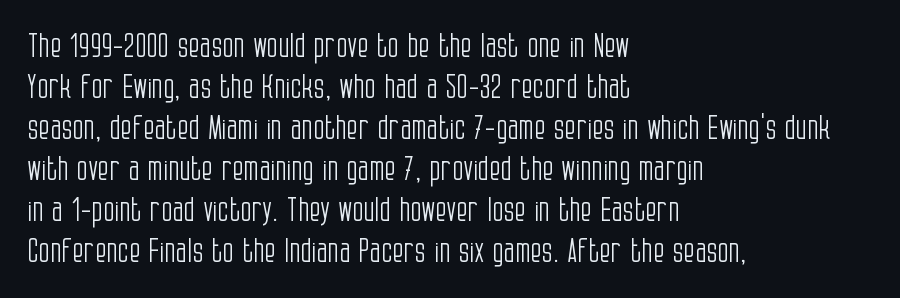
Typeset ragged right — the left edge is the straight one. If you drew a line through each stem, it would be perfectly vertical. Check where the strokes stop: nothing finishes them off — pure sans. This rendering features lettering with no underline. Tracking value appears to be zero — textbook default spacing.
